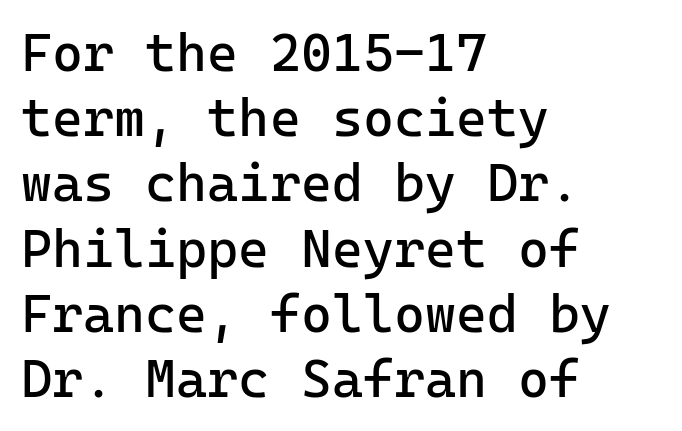
Q: Is the text bold? A: No.
Q: Is the text italic (slanted)? A: No, it is upright.
Q: Is the typeface a serif or a sans-serif typeface? A: Sans-serif.
Q: Is the text underlined? A: No.
Q: How is the paragraph aligned? A: Left-aligned.
Q: Is the spacing between letters normal or unusually wide? A: Normal.
Q: Width (condensed, normal, or wide)? A: Normal.
Q: Stroke contrast? A: Low.
Q: x-height? A: Medium.
Q: Monospaced? A: Yes.
